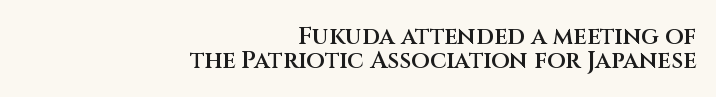
The image shows 24 px text type, upright; set right-aligned, tight line spacing (1.0x), normal letter spacing, not underlined.
